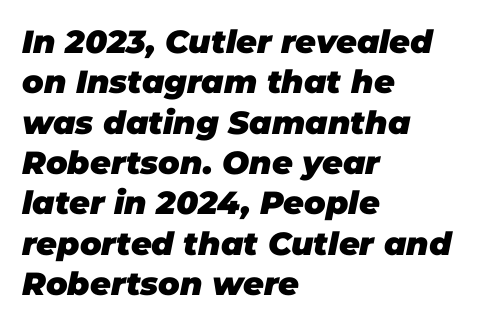
{"italic": "yes", "lean": "right", "slant_degrees": 11, "bold": "yes", "weight": "heavy", "width": "normal", "stroke_contrast": "low", "x_height": "large", "monospaced": "no", "underline": "no", "align": "left", "line_spacing": "normal", "line_spacing_ratio": 1.26, "letter_spacing": "normal", "letter_spacing_em": 0.0, "glyph_px": 32}
